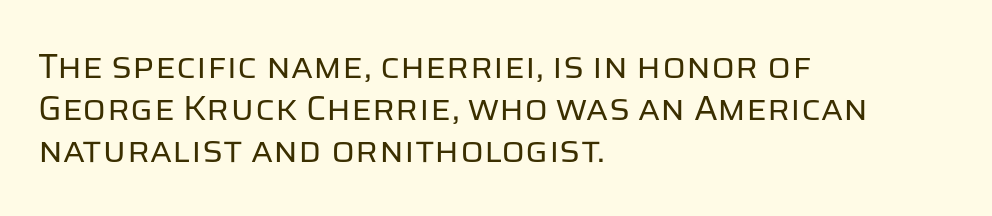
The space directly below the letters is spotless. Caption: multi-line text, flush left, ragged right. If you drew a line through each stem, it would be perfectly vertical. Each letter keeps its own natural width here, so spacing adapts to shape. Stroke terminals: plain, sans-serif. Is the stroke heavy? The answer is a plain regular-or-lighter.
